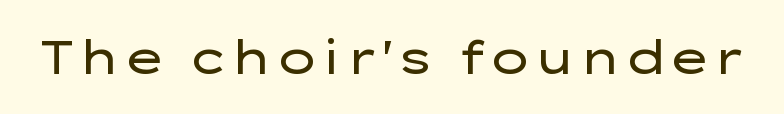
Q: Is the text bold? A: No.
Q: Is the text italic (slanted)? A: No, it is upright.
Q: Is the typeface a serif or a sans-serif typeface? A: Sans-serif.
Q: Is the text underlined? A: No.
Q: Is the spacing between letters normal or unusually wide? A: Normal.
Q: Width (condensed, normal, or wide)? A: Wide.
Q: Stroke contrast? A: Low.
Q: x-height? A: Medium.
Q: Monospaced? A: No.
